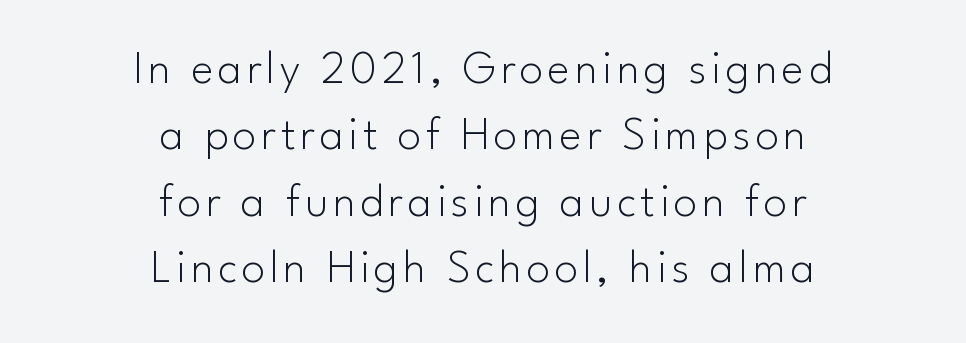
Q: Is the text bold? A: No.
Q: Is the text italic (slanted)? A: No, it is upright.
Q: Is the typeface a serif or a sans-serif typeface? A: Sans-serif.
Q: Is the text underlined? A: No.
Q: How is the paragraph aligned? A: Centered.
Q: Is the spacing between lines tight, normal or loose? A: Normal.
Q: Width (condensed, normal, or wide)? A: Normal.
Q: Stroke contrast? A: Low.
Q: x-height? A: Small.
Q: Monospaced? A: No.
